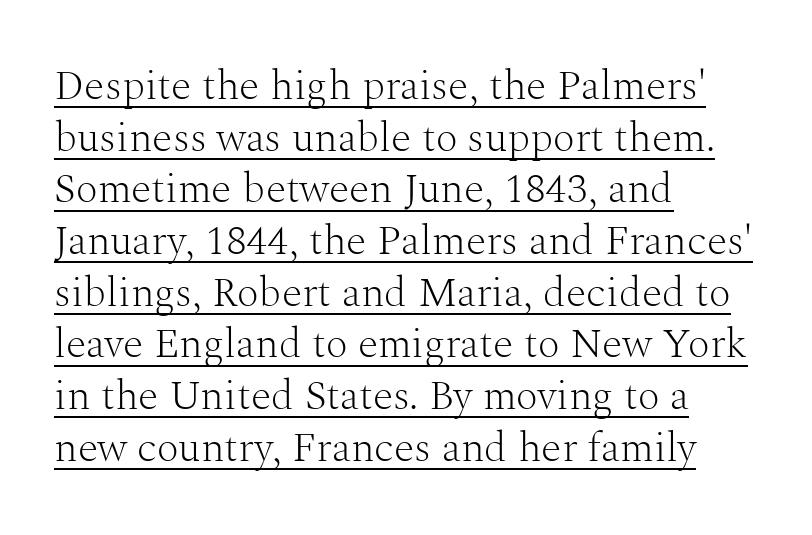
The image shows 42 px light serif type, upright; set left-aligned, line spacing 1.23x, normal letter spacing, underlined; medium stroke contrast and a medium x-height.
